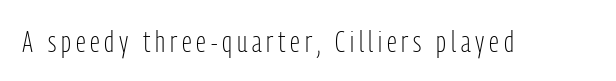
The image shows 30 px light, condensed sans-serif type, upright; set not underlined; low stroke contrast and a medium x-height.
